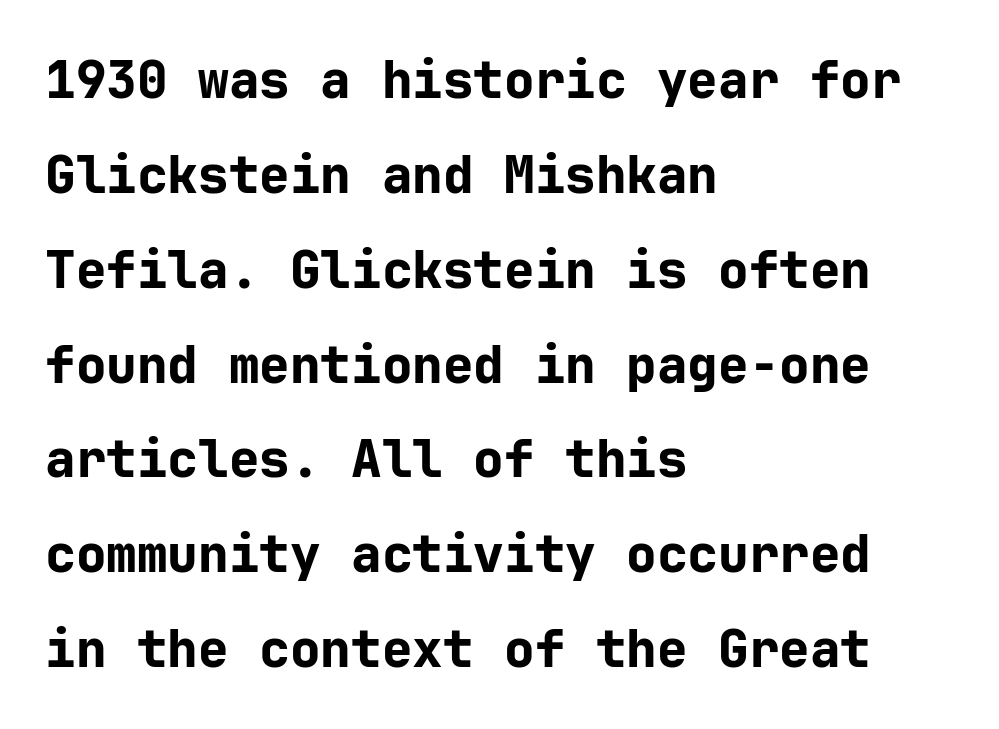
Type without underlining. A classic flush-left, rag-right setting is used for this passage. The face used here is rendered with its standard letterfit. Grotesque or geometric, the face here clearly has no serifs.
